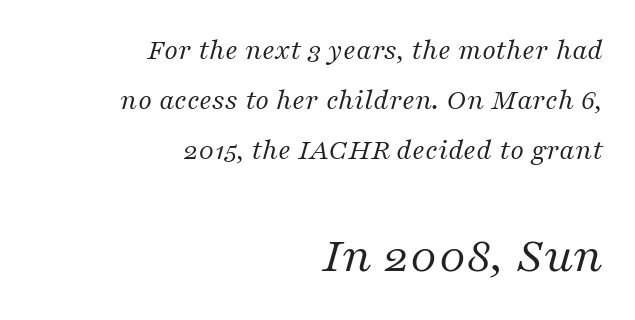
No extra ink here — the face is not bold. Just letters on the line, the space beneath them empty. The lines in this sample share a right terminus and differ only in where they begin. The passage shown has conventional tracking throughout. The lines sit at an ordinary, default distance from one another. Is the type slanted? Yes — the strokes lean at a clear angle.
